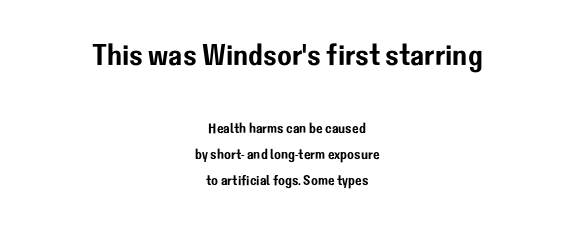
Q: Is the text italic (slanted)? A: No, it is upright.
Q: Is the typeface a serif or a sans-serif typeface? A: Sans-serif.
Q: Is the text underlined? A: No.
Q: How is the paragraph aligned? A: Centered.
Q: Is the spacing between letters normal or unusually wide? A: Normal.
Q: Which block of text is set in a larger size, the first (top) or the second (bottom)? A: The first (top) one.
Q: Width (condensed, normal, or wide)? A: Normal.
Q: Stroke contrast? A: Low.
Q: x-height? A: Medium.
Q: Monospaced? A: No.
